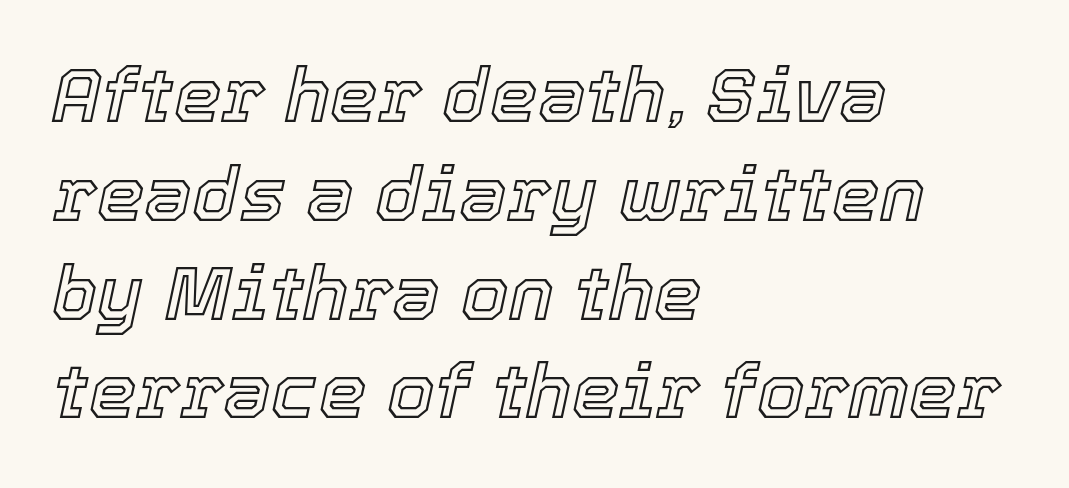
Q: Is the text italic (slanted)? A: Yes, it leans right by about 12 degrees.
Q: Is the text underlined? A: No.
Q: How is the paragraph aligned? A: Left-aligned.
Q: Is the spacing between letters normal or unusually wide? A: Normal.
Q: Is the spacing between lines tight, normal or loose? A: Normal.
Q: Width (condensed, normal, or wide)? A: Normal.
Q: x-height? A: Medium.
Q: Monospaced? A: No.
